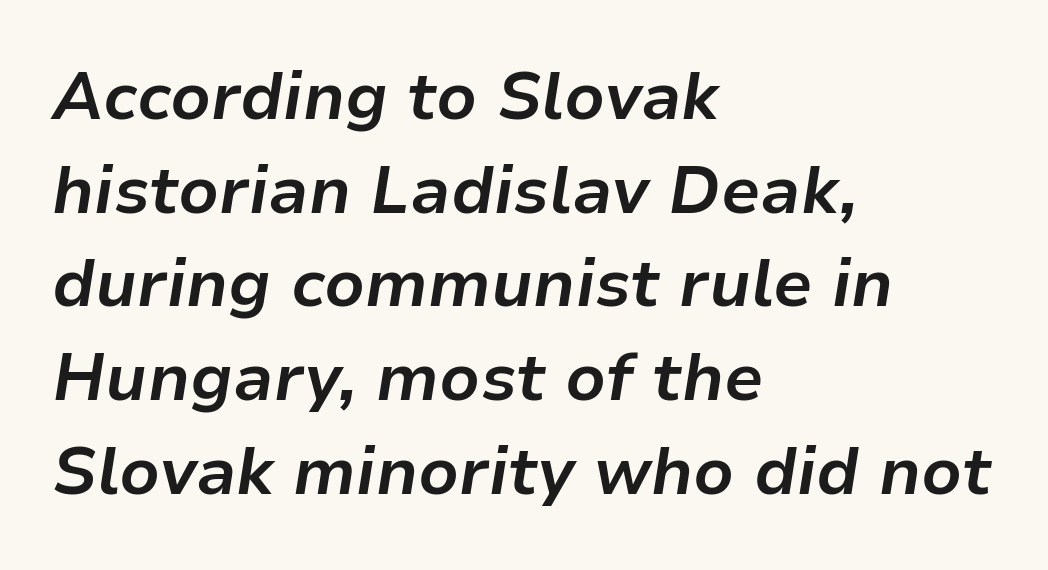
{"italic": "yes", "lean": "right", "slant_degrees": 9, "bold": "yes", "weight": "bold", "width": "normal", "stroke_contrast": "low", "x_height": "medium", "monospaced": "no", "underline": "no", "align": "left", "line_spacing": "normal", "line_spacing_ratio": 1.42, "letter_spacing": "normal", "letter_spacing_em": 0.0, "glyph_px": 66}
